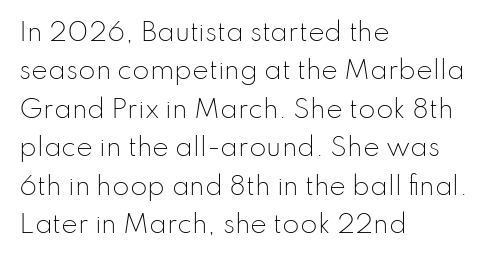
Q: Is the text bold? A: No.
Q: Is the text italic (slanted)? A: No, it is upright.
Q: Is the text underlined? A: No.
Q: How is the paragraph aligned? A: Left-aligned.
Q: Is the spacing between letters normal or unusually wide? A: Normal.
Q: Is the spacing between lines tight, normal or loose? A: Normal.
